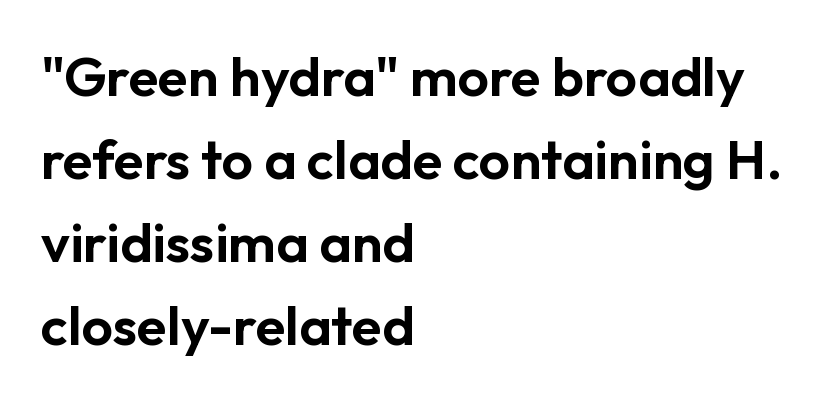
{"serif": "no", "italic": "no", "width": "normal", "stroke_contrast": "low", "x_height": "medium", "monospaced": "no", "underline": "no", "align": "left", "line_spacing": "normal", "line_spacing_ratio": 1.51, "letter_spacing": "normal", "letter_spacing_em": 0.0, "glyph_px": 55}
